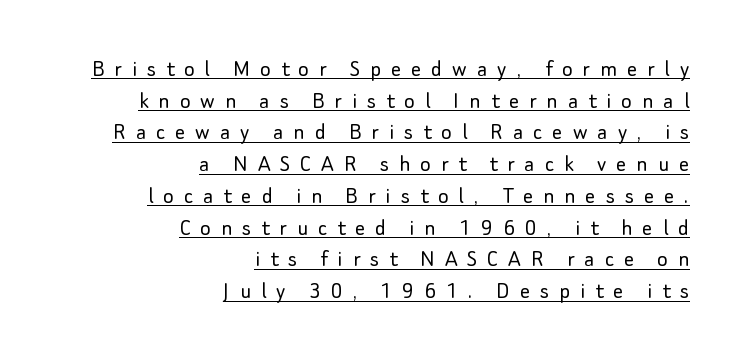
The typesetter chose a ragged-left arrangement here. Is there an underline? Yes — a line sits under the letters. Does the lettering tilt? It doesn't — this is upright. Students, observe: this is what conventionally led text looks like.
